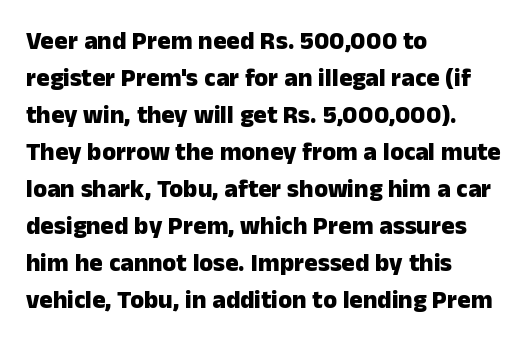
{"italic": "no", "bold": "yes", "underline": "no", "align": "left", "line_spacing": "normal", "line_spacing_ratio": 1.48, "letter_spacing": "normal", "letter_spacing_em": 0.0, "glyph_px": 25}
